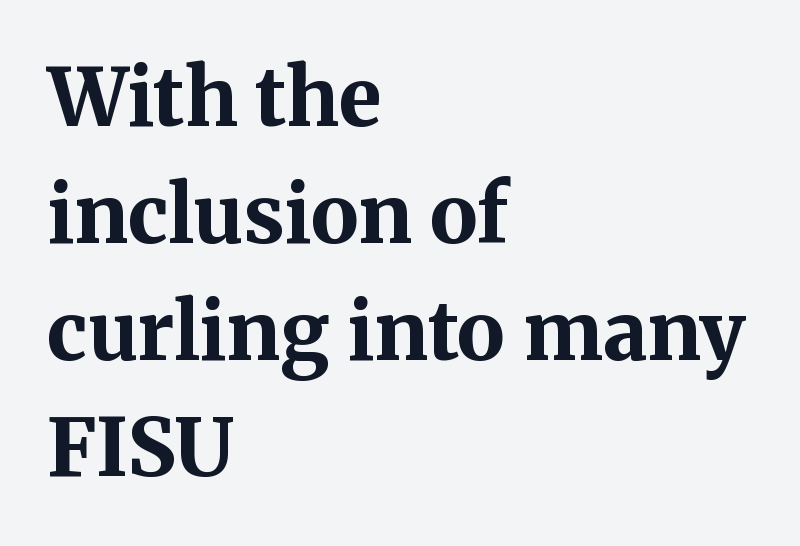
The image shows 80 px bold serif type, upright; set left-aligned, normal line spacing (1.46x), normal letter spacing, not underlined; medium stroke contrast and a medium x-height.
